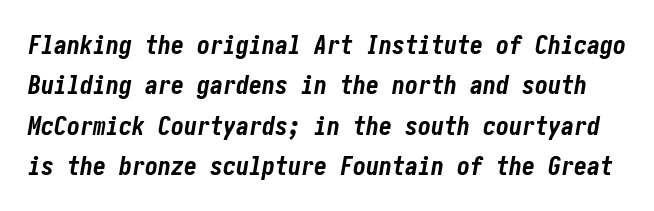
The image shows 26 px bold type, italic (leaning right); set normal line spacing (1.55x), normal letter spacing, not underlined.
